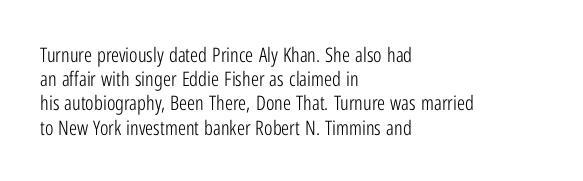
{"italic": "no", "bold": "no", "underline": "no", "align": "left", "line_spacing_ratio": 1.21, "letter_spacing": "normal", "letter_spacing_em": 0.0, "glyph_px": 20}
